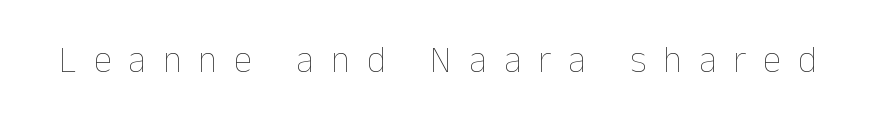
Q: Is the text bold? A: No.
Q: Is the text italic (slanted)? A: No, it is upright.
Q: Is the text underlined? A: No.
Q: Is the spacing between letters normal or unusually wide? A: Unusually wide.
Q: Width (condensed, normal, or wide)? A: Normal.
Q: Stroke contrast? A: Low.
Q: x-height? A: Medium.
Q: Monospaced? A: No.
